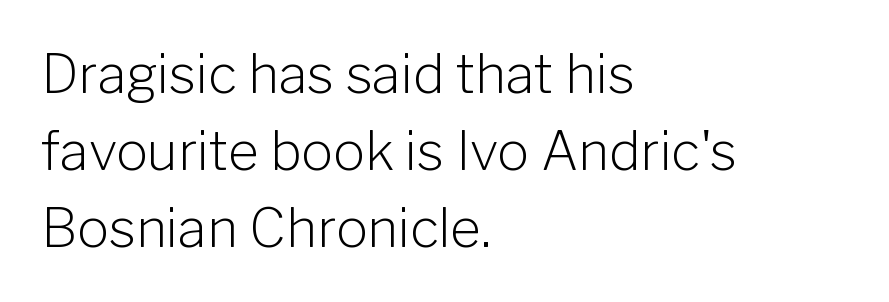
{"serif": "no", "italic": "no", "bold": "no", "weight": "light", "width": "normal", "stroke_contrast": "low", "x_height": "medium", "monospaced": "no", "underline": "no", "align": "left", "line_spacing": "normal", "line_spacing_ratio": 1.45, "letter_spacing": "normal", "letter_spacing_em": 0.0, "glyph_px": 53}
